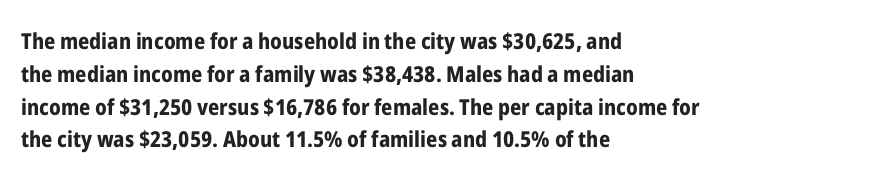
Nobody touched the tracking dial on this one. Alignment: flush left. Tall strokes in this sample are plumb rather than angled. Weight: bold.
